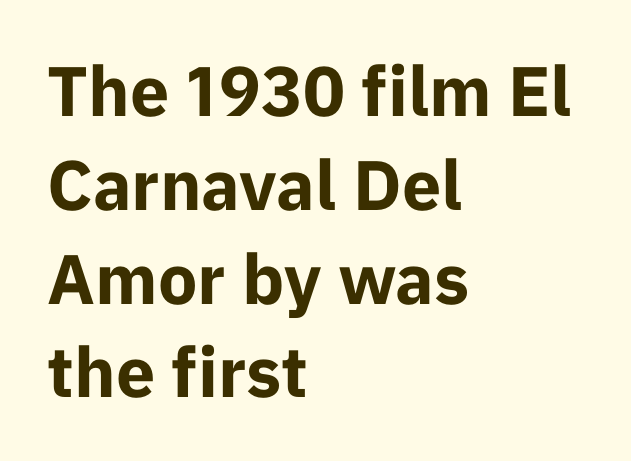
{"serif": "no", "italic": "no", "bold": "yes", "weight": "bold", "width": "normal", "stroke_contrast": "low", "x_height": "medium", "monospaced": "no", "underline": "no", "align": "left", "line_spacing": "normal", "line_spacing_ratio": 1.34, "letter_spacing": "normal", "letter_spacing_em": 0.0, "glyph_px": 70}
